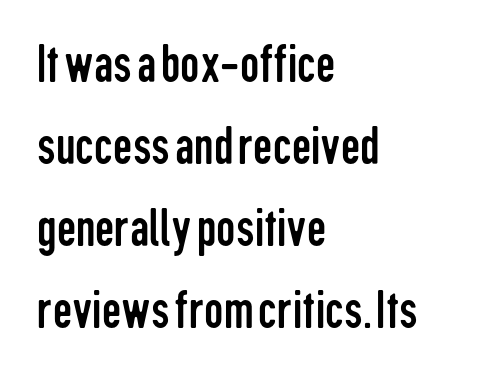
{"serif": "no", "italic": "no", "bold": "no", "weight": "regular", "width": "condensed", "stroke_contrast": "low", "x_height": "medium", "monospaced": "no", "underline": "no", "align": "left", "line_spacing": "normal", "line_spacing_ratio": 1.52, "letter_spacing": "normal", "letter_spacing_em": 0.0, "glyph_px": 54}
